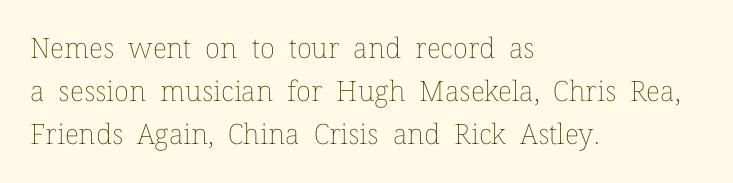
{"italic": "no", "bold": "no", "weight": "thin", "width": "normal", "stroke_contrast": "low", "x_height": "medium", "monospaced": "no", "underline": "no", "align": "left", "line_spacing": "normal", "line_spacing_ratio": 1.53, "letter_spacing": "normal", "letter_spacing_em": 0.0, "glyph_px": 28}
